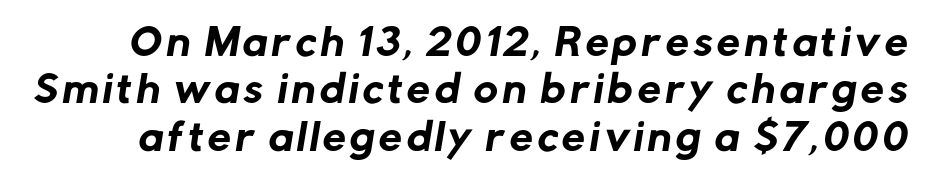
{"serif": "no", "width": "normal", "stroke_contrast": "low", "x_height": "medium", "monospaced": "no", "underline": "no", "line_spacing": "normal", "line_spacing_ratio": 1.28, "glyph_px": 37}
